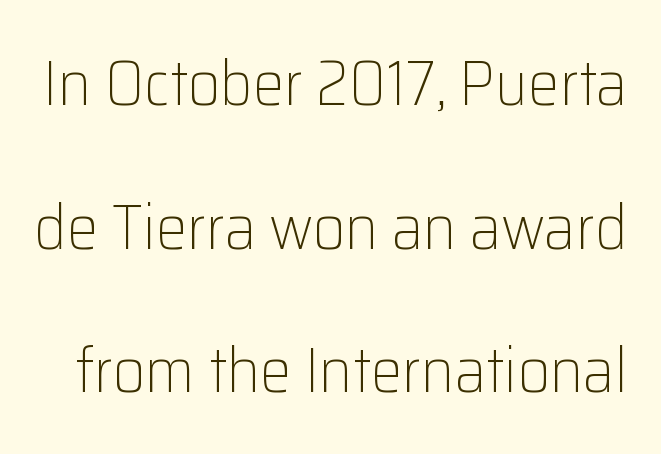
Each stroke keeps to a modest, everyday thickness or less. The letters sit at their default tracking, neither squeezed nor spread. Rows of type keep a wide berth in the vertical direction. A typesetter would mark this as roman, not italic. Type style note: lacks serifs.
